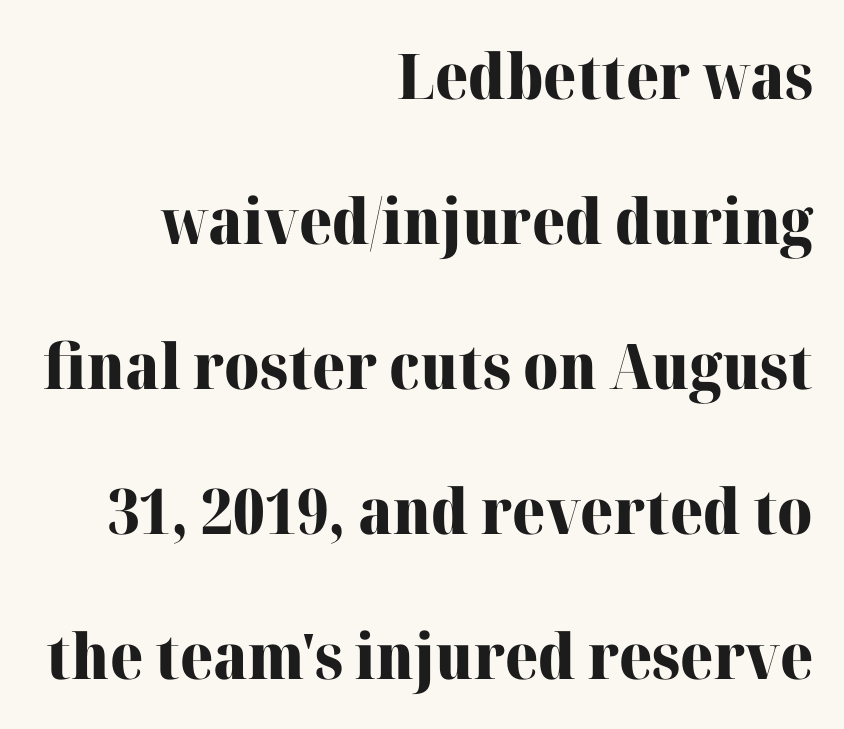
Honestly, the rows look like they've been pulled way apart. The letters stand upright; this is a roman face. Compared with a flush-left layout, this one pins lines to the opposite, right side. A typesetter would call this proportional, since set widths differ per character.
